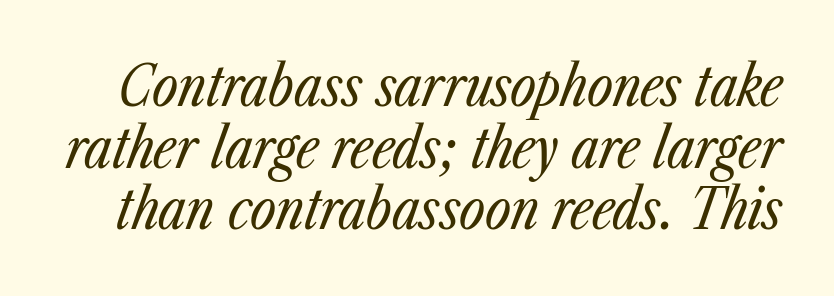
Inter-character spacing is left at the font's built-in metrics. Looks like regular typesetting: each glyph gets only the width it needs. Cramped leading. The rendering applies a slant to the glyphs. Only glyphs here, with clear space below each row. Weight: regular or lighter.
